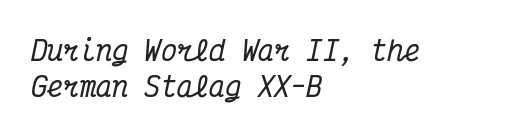
{"italic": "yes", "lean": "right", "slant_degrees": 12, "underline": "no", "align": "left", "line_spacing": "normal", "line_spacing_ratio": 1.33, "letter_spacing": "normal", "letter_spacing_em": 0.0, "glyph_px": 27}
